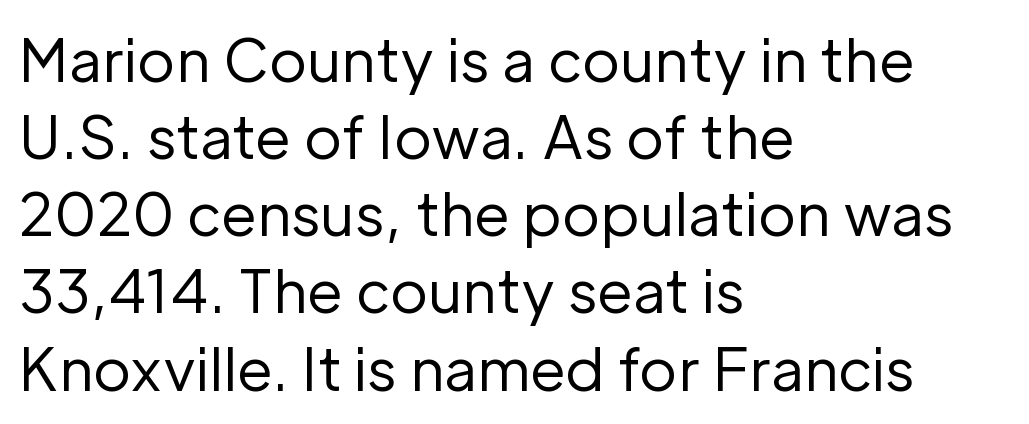
{"serif": "no", "italic": "no", "bold": "no", "weight": "regular", "width": "normal", "stroke_contrast": "low", "x_height": "medium", "monospaced": "no", "underline": "no", "align": "left", "line_spacing": "normal", "line_spacing_ratio": 1.33, "letter_spacing": "normal", "letter_spacing_em": 0.0, "glyph_px": 58}
